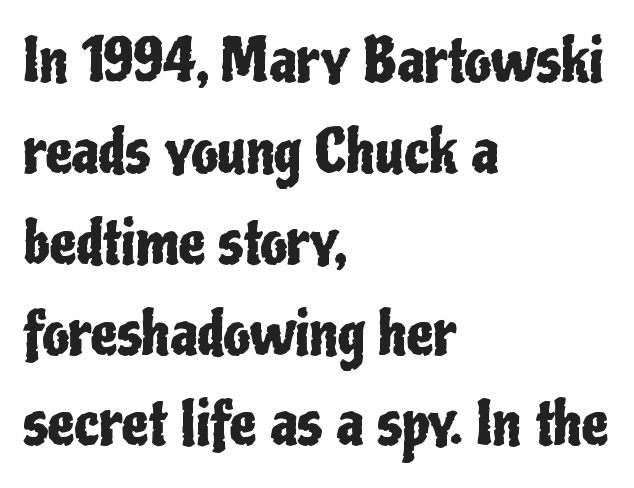
Q: Is the text italic (slanted)? A: No, it is upright.
Q: Is the typeface a serif or a sans-serif typeface? A: Sans-serif.
Q: Is the text underlined? A: No.
Q: How is the paragraph aligned? A: Left-aligned.
Q: Is the spacing between letters normal or unusually wide? A: Normal.
Q: Is the spacing between lines tight, normal or loose? A: Normal.
Q: Width (condensed, normal, or wide)? A: Condensed.
Q: Stroke contrast? A: Low.
Q: x-height? A: Medium.
Q: Monospaced? A: No.
